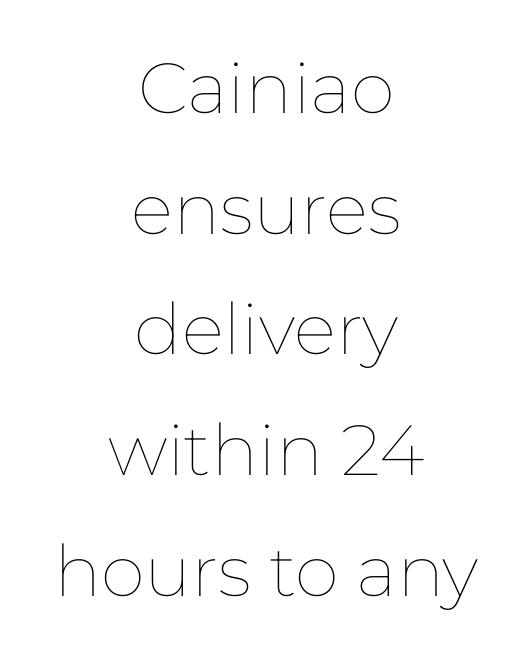
Clear beneath every line of the passage. Neither beginnings nor endings align; midpoints do. The strokes are not fattened; the text isn't bold. This sample keeps an unexceptional amount of space between lines. These lines are rendered in a variable-pitch font. The type sits square on the baseline with zero lean.
